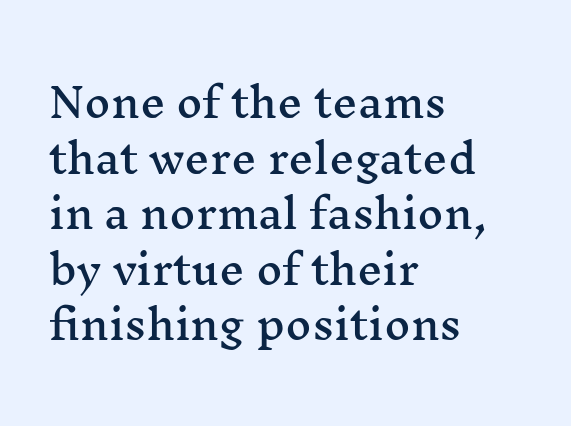
Is this a fixed-width face? No — the glyphs have proportional, varying widths. Between one letter and the next there's only the usual sliver of space. The typesetter chose a ragged-right arrangement here. The axis of the letterforms is exactly vertical. Clear beneath every line of the passage. Vertically, the passage feels balanced, rows spaced as you'd expect.
